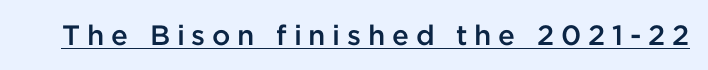
Q: Is the text bold? A: Semi-bold.
Q: Is the text italic (slanted)? A: No, it is upright.
Q: Is the typeface a serif or a sans-serif typeface? A: Sans-serif.
Q: Is the text underlined? A: Yes.
Q: Is the spacing between letters normal or unusually wide? A: Unusually wide.
Q: Width (condensed, normal, or wide)? A: Normal.
Q: Stroke contrast? A: Low.
Q: x-height? A: Medium.
Q: Monospaced? A: No.
